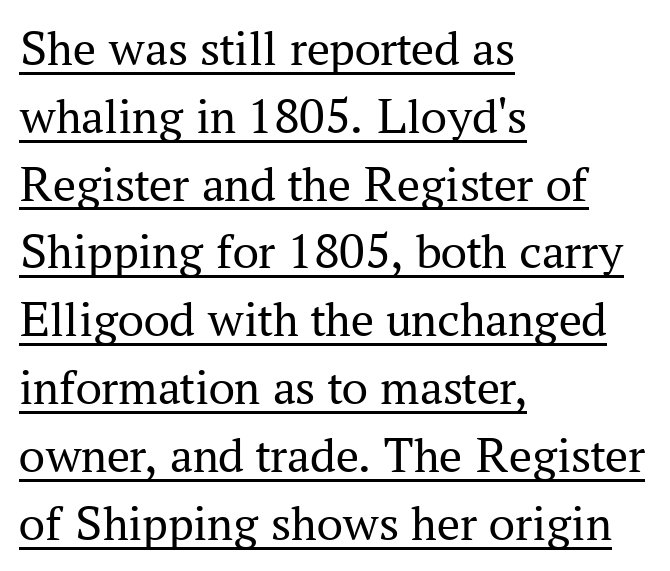
The image shows 51 px regular-weight serif type, upright; set left-aligned, normal line spacing (1.33x), normal letter spacing, underlined; medium stroke contrast and a medium x-height.
